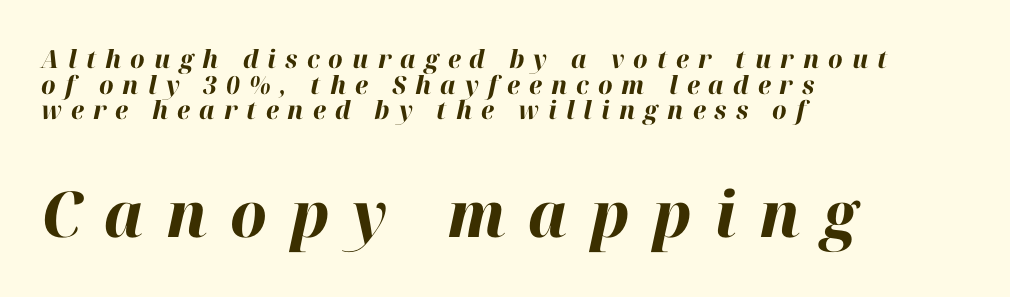
Visually, the bottom section dominates because its glyphs are scaled up. Think of a printed novel: that variable character pitch is what you see here. You could barely slide anything between these rows. A classic flush-left, rag-right setting is used for this passage. Plenty of ink on the page — the face is bold.
